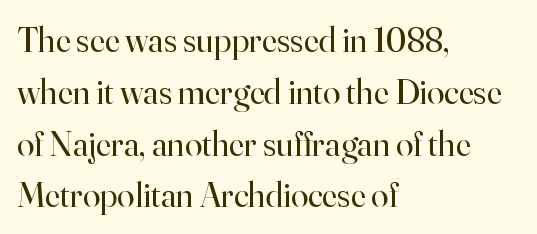
The typesetter chose a ragged-right arrangement here. Examine the stroke ends and you'll spot serifs. Students, observe: this is what conventionally led text looks like. Vertical stems look standard width or narrower in stroke. Tracking value appears to be zero — textbook default spacing. Posture: upright roman.
